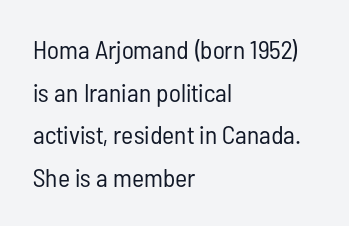
Q: Is the text bold? A: No.
Q: Is the text italic (slanted)? A: No, it is upright.
Q: Is the text underlined? A: No.
Q: How is the paragraph aligned? A: Left-aligned.
Q: Is the spacing between letters normal or unusually wide? A: Normal.
Q: Is the spacing between lines tight, normal or loose? A: Normal.
